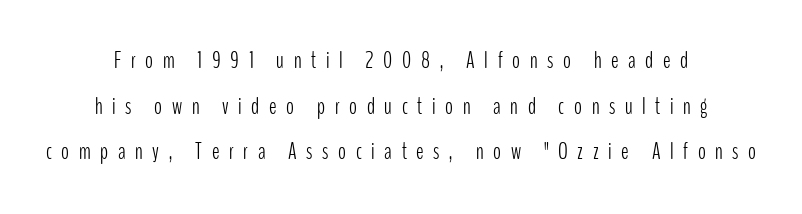
{"italic": "no", "bold": "no", "underline": "no", "align": "center", "line_spacing": "loose", "line_spacing_ratio": 1.98, "letter_spacing": "wide", "letter_spacing_em": 0.42, "glyph_px": 23}
